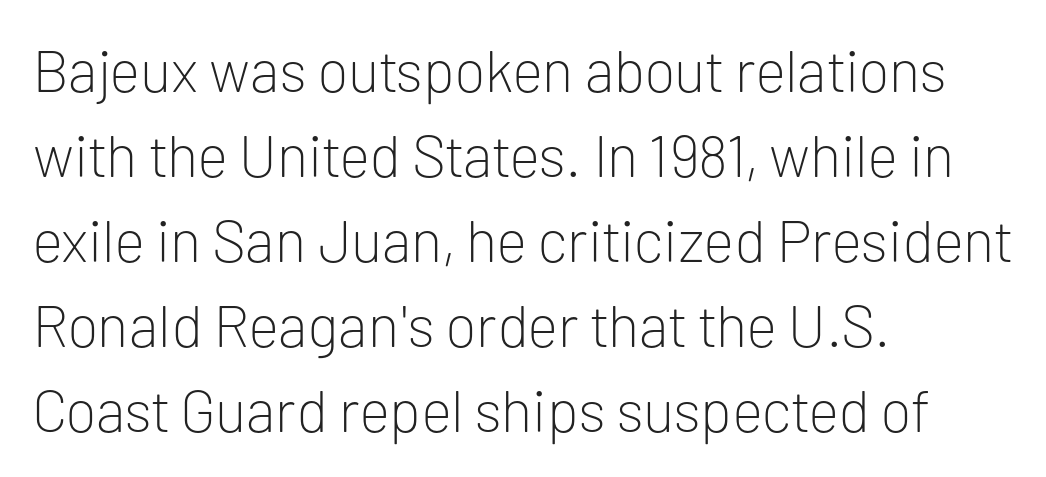
The image shows 59 px light sans-serif type, upright; set left-aligned, normal line spacing (1.44x), normal letter spacing, not underlined; low stroke contrast and a medium x-height.
